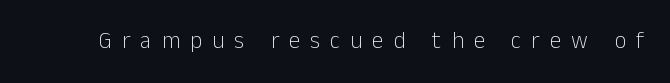
The image shows 23 px text type, upright; set unusually wide letter spacing (+0.44 em), not underlined.
